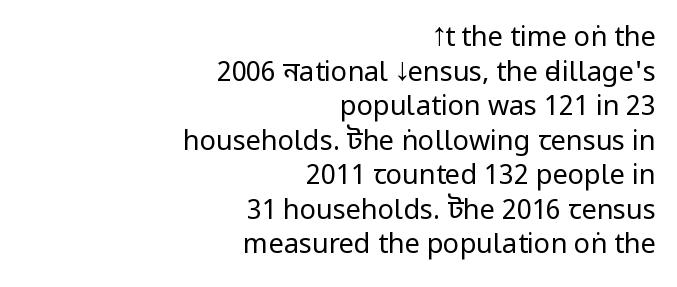
The image shows 27 px text type, upright; set right-aligned, normal line spacing (1.28x), normal letter spacing, not underlined.
